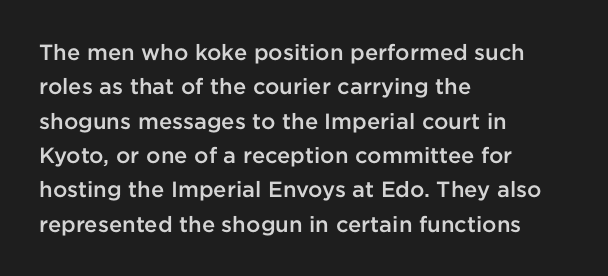
The lines in this sample share a left origin and differ only in where they stop. Firm but not heavy-handed strokes: this text is semibold. A typesetter would call this leading conventional body-copy spacing. Decoration check: the copy has no underline. There is no visible air inserted between adjacent glyphs. Ordinary non-slanted type is in use.
